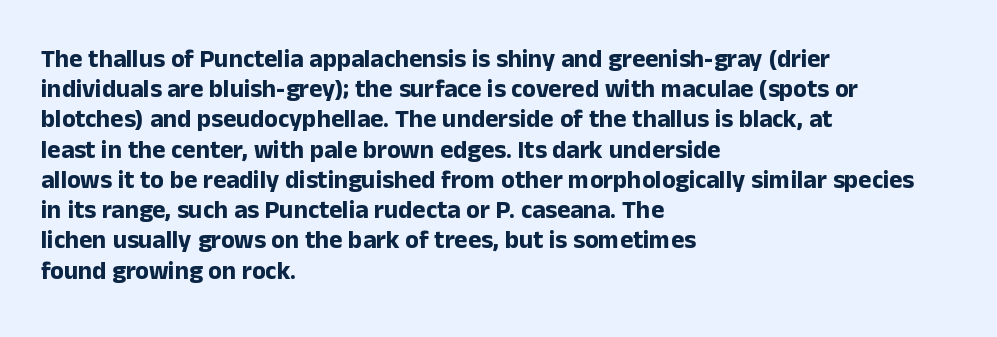
The passage shown is emphatically bold. The space directly below the letters is spotless. Tracking here is standard; glyphs follow each other at the usual distance. Where is the straight margin? On the left.
